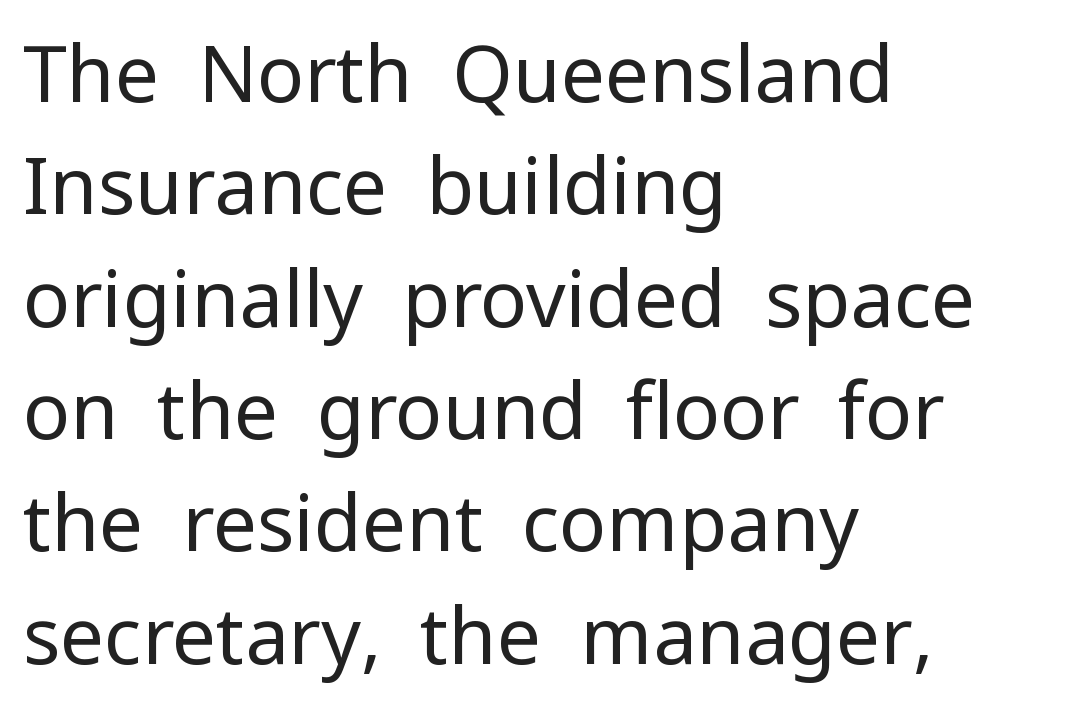
Q: Is the text bold? A: No.
Q: Is the text italic (slanted)? A: No, it is upright.
Q: Is the typeface a serif or a sans-serif typeface? A: Sans-serif.
Q: Is the text underlined? A: No.
Q: How is the paragraph aligned? A: Left-aligned.
Q: Is the spacing between letters normal or unusually wide? A: Normal.
Q: Is the spacing between lines tight, normal or loose? A: Normal.
Q: Width (condensed, normal, or wide)? A: Normal.
Q: Stroke contrast? A: Low.
Q: x-height? A: Medium.
Q: Monospaced? A: No.
